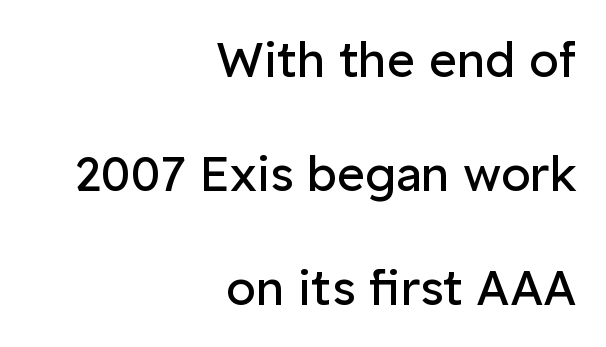
The image shows 48 px regular-weight sans-serif type, upright; set right-aligned, loose line spacing (2.38x), normal letter spacing, not underlined; low stroke contrast and a medium x-height.
